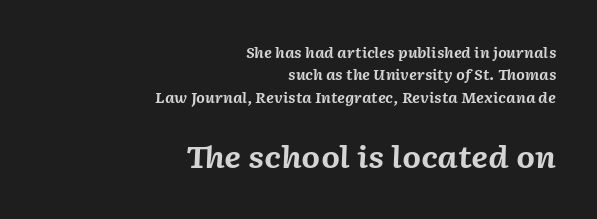
Spacing verdict: proportional, widths tailored to each character. Whoever set this chose a conventional vertical rhythm. Nobody touched the tracking dial on this one. The glyphs look as if they've been sheared to an angle.
